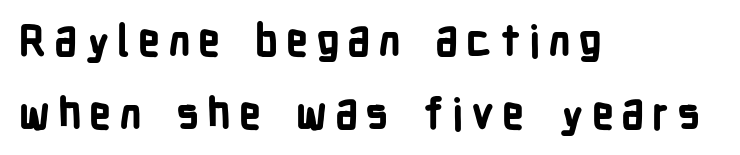
Each letter keeps its own natural width here, so spacing adapts to shape. Alignment: flush left. The space directly below the letters is spotless. A normal amount of white space separates one row of letters from the next.
